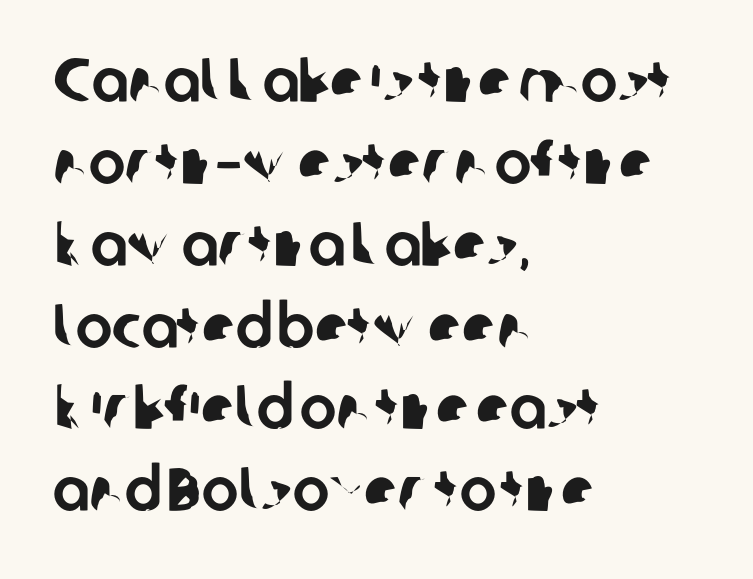
The image shows 62 px sans-serif type; set left-aligned, normal line spacing (1.32x), normal letter spacing, not underlined; low stroke contrast and a medium x-height.
